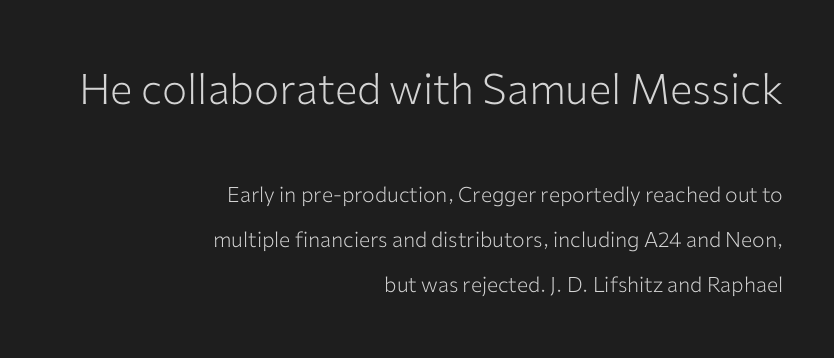
Q: Is the text bold? A: No.
Q: Is the text italic (slanted)? A: No, it is upright.
Q: Is the typeface a serif or a sans-serif typeface? A: Sans-serif.
Q: Is the text underlined? A: No.
Q: How is the paragraph aligned? A: Right-aligned.
Q: Is the spacing between letters normal or unusually wide? A: Normal.
Q: Is the spacing between lines tight, normal or loose? A: Loose.
Q: Which block of text is set in a larger size, the first (top) or the second (bottom)? A: The first (top) one.
Q: Width (condensed, normal, or wide)? A: Normal.
Q: Stroke contrast? A: Low.
Q: x-height? A: Medium.
Q: Monospaced? A: No.
